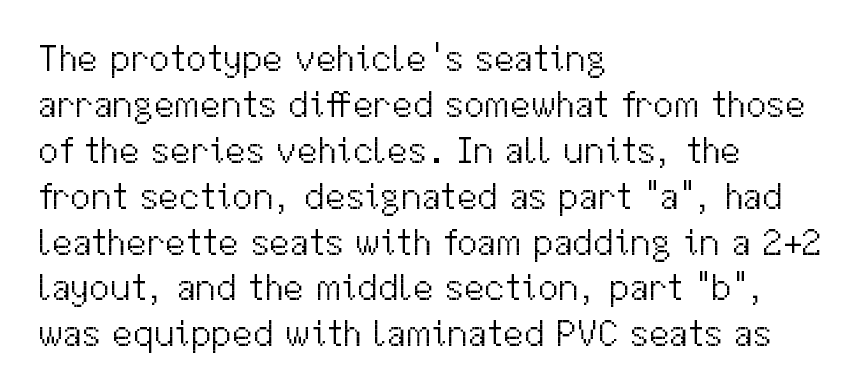
{"serif": "no", "italic": "no", "bold": "no", "weight": "light", "width": "normal", "stroke_contrast": "medium", "x_height": "medium", "monospaced": "no", "underline": "no", "align": "left", "line_spacing_ratio": 1.24, "letter_spacing": "normal", "letter_spacing_em": 0.0, "glyph_px": 37}
